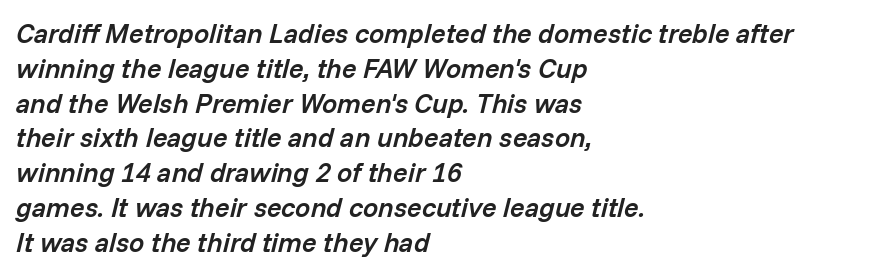
Between one letter and the next there's only the usual sliver of space. The text carries the slant typical of an italic or oblique font. If you drew a ruler down the left edge, every line would touch it. What weight is shown? A semibold, between regular and bold. Regular leading. Lines of text with bare space underneath.
